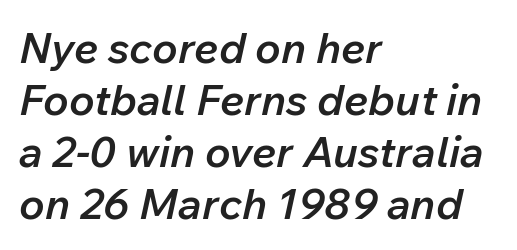
Do the characters align in a grid? No, the font is proportional. Yep, that's italic — everything's leaning. The setting favours the left margin, as ordinary paragraphs usually do. Unmarked baselines from the first word to the last.
